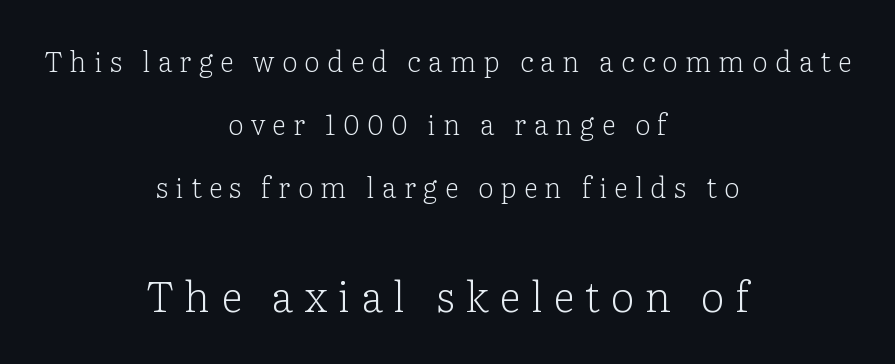
Observe the wide spacing: letters keep a clear distance from each other. A clean baseline with only descenders dipping below it. Scale increases going downward across the two blocks. Italic: no, the glyphs are upright roman.
